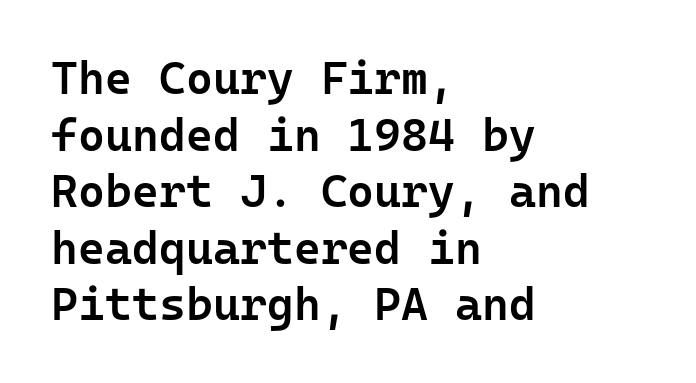
The rendering uses typewriter-style spacing with identical character cells. Horizontally, the lines are justified to the leading edge only. The string is rendered with underlining switched off. The characters look somewhat weighty, a semibold short of true bold.
